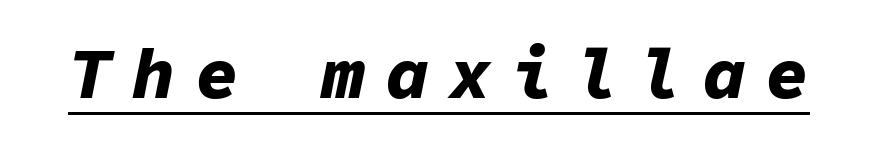
A continuous stroke trails under the words, as in a hyperlink. You can tell it's italic because the verticals aren't actually vertical. The strokes are fattened all the way to bold. The rendering inserts visible extra space after every character. Here the designer chose a console-style face with uniform glyph widths.
